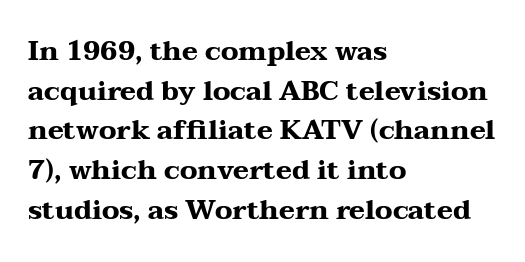
{"italic": "no", "bold": "yes", "underline": "no", "align": "left", "line_spacing": "normal", "line_spacing_ratio": 1.47, "letter_spacing": "normal", "letter_spacing_em": 0.0, "glyph_px": 27}
